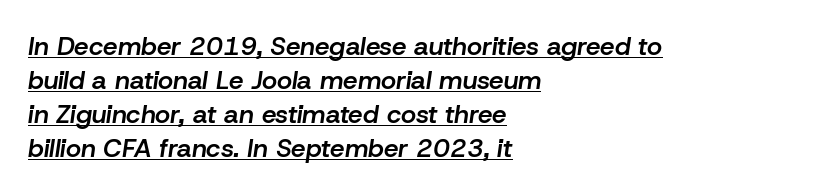
Q: Is the text bold? A: Semi-bold.
Q: Is the text italic (slanted)? A: Yes, it leans right by about 8 degrees.
Q: Is the text underlined? A: Yes.
Q: How is the paragraph aligned? A: Left-aligned.
Q: Is the spacing between letters normal or unusually wide? A: Normal.
Q: Is the spacing between lines tight, normal or loose? A: Normal.
